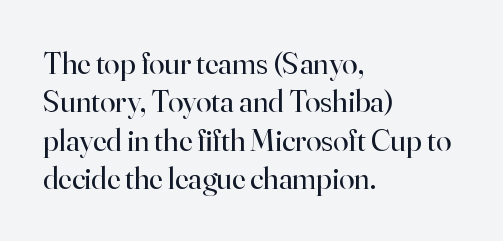
{"serif": "yes", "italic": "no", "bold": "no", "weight": "regular", "width": "normal", "stroke_contrast": "high", "x_height": "small", "monospaced": "no", "underline": "no", "align": "left", "line_spacing_ratio": 1.24, "letter_spacing": "normal", "letter_spacing_em": 0.0, "glyph_px": 31}
